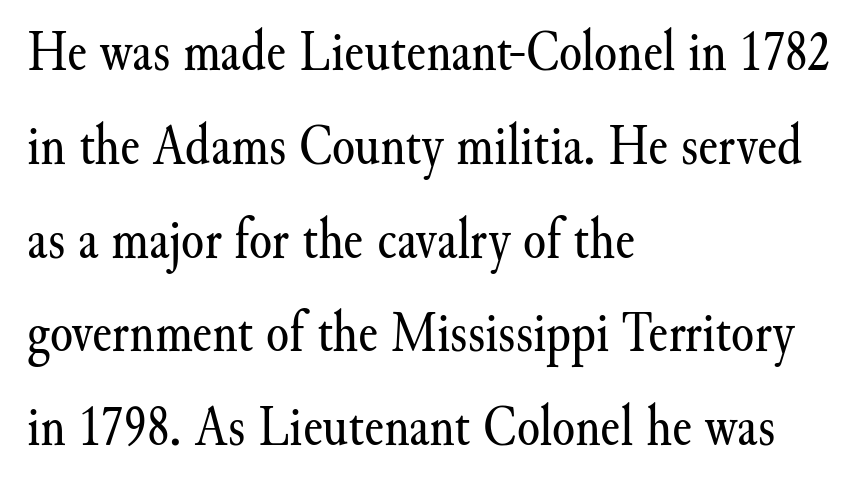
Q: Is the text bold? A: No.
Q: Is the text italic (slanted)? A: No, it is upright.
Q: Is the typeface a serif or a sans-serif typeface? A: Serif.
Q: Is the text underlined? A: No.
Q: How is the paragraph aligned? A: Left-aligned.
Q: Is the spacing between letters normal or unusually wide? A: Normal.
Q: Is the spacing between lines tight, normal or loose? A: Normal.
Q: Width (condensed, normal, or wide)? A: Normal.
Q: Stroke contrast? A: Medium.
Q: x-height? A: Small.
Q: Monospaced? A: No.
